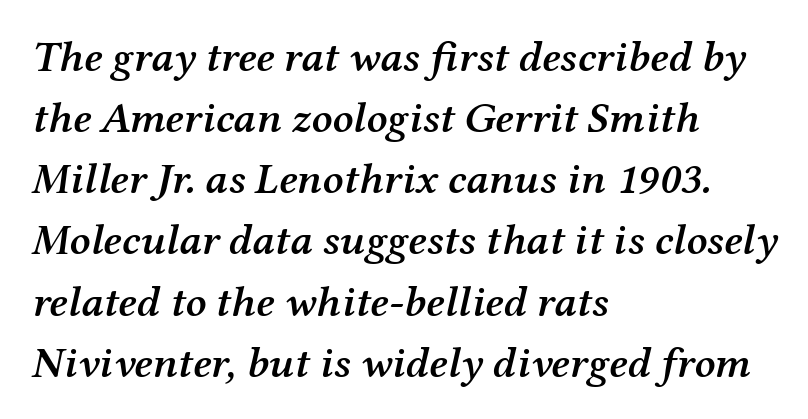
{"serif": "yes", "italic": "yes", "lean": "right", "slant_degrees": 12, "bold": "semi", "weight": "semibold", "width": "normal", "stroke_contrast": "medium", "x_height": "medium", "monospaced": "no", "underline": "no", "align": "left", "line_spacing": "normal", "line_spacing_ratio": 1.39, "letter_spacing": "normal", "letter_spacing_em": 0.0, "glyph_px": 44}
